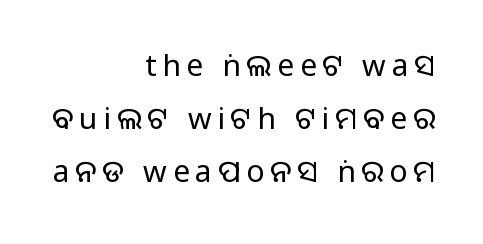
{"serif": "no", "italic": "no", "width": "normal", "stroke_contrast": "medium", "monospaced": "no", "underline": "no", "align": "right", "line_spacing_ratio": 1.77, "glyph_px": 30}
